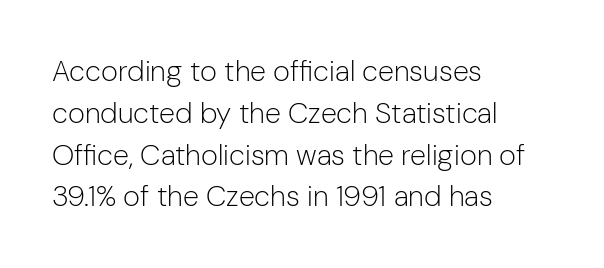
{"serif": "no", "italic": "no", "bold": "no", "weight": "light", "width": "normal", "stroke_contrast": "low", "x_height": "medium", "monospaced": "no", "underline": "no", "align": "left", "line_spacing": "normal", "line_spacing_ratio": 1.44, "letter_spacing": "normal", "letter_spacing_em": 0.0, "glyph_px": 29}
